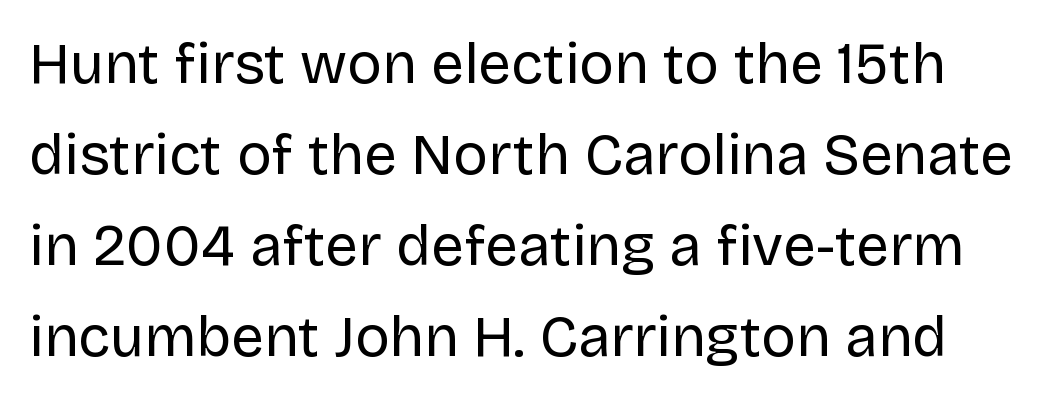
{"serif": "no", "italic": "no", "bold": "no", "weight": "regular", "width": "normal", "stroke_contrast": "low", "x_height": "large", "monospaced": "no", "underline": "no", "line_spacing": "normal", "line_spacing_ratio": 1.57, "letter_spacing": "normal", "letter_spacing_em": 0.0, "glyph_px": 58}
